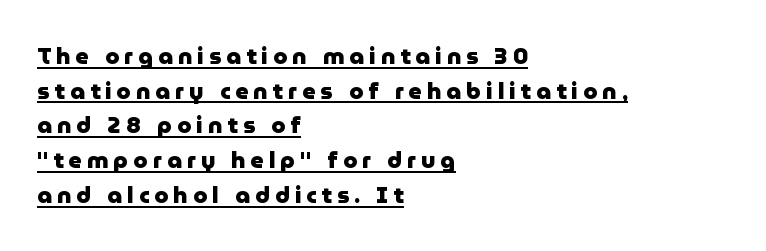
Q: Is the text bold? A: Yes.
Q: Is the text italic (slanted)? A: No, it is upright.
Q: Is the text underlined? A: Yes.
Q: How is the paragraph aligned? A: Left-aligned.
Q: Is the spacing between letters normal or unusually wide? A: Unusually wide.
Q: Is the spacing between lines tight, normal or loose? A: Normal.
